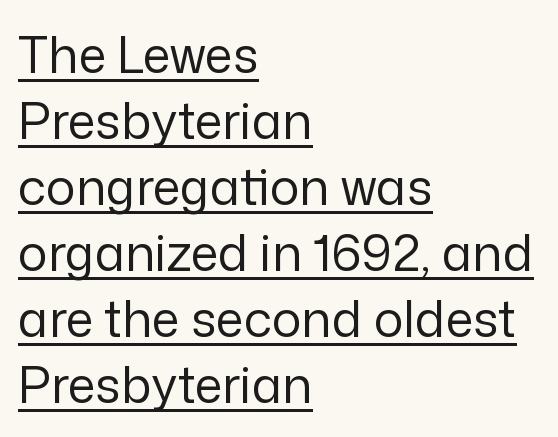
{"serif": "no", "italic": "no", "bold": "no", "weight": "regular", "width": "normal", "stroke_contrast": "low", "x_height": "medium", "monospaced": "no", "underline": "yes", "align": "left", "line_spacing": "normal", "line_spacing_ratio": 1.32, "letter_spacing": "normal", "letter_spacing_em": 0.0, "glyph_px": 50}
